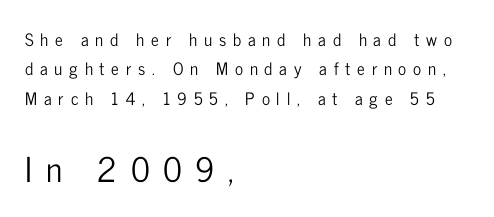
{"serif": "no", "italic": "no", "width": "condensed", "stroke_contrast": "low", "x_height": "medium", "monospaced": "no", "underline": "no", "align": "left", "line_spacing_ratio": 1.73, "letter_spacing": "wide", "letter_spacing_em": 0.4, "larger_block": "second", "size_ratio": 2.0, "glyph_px": 34}
